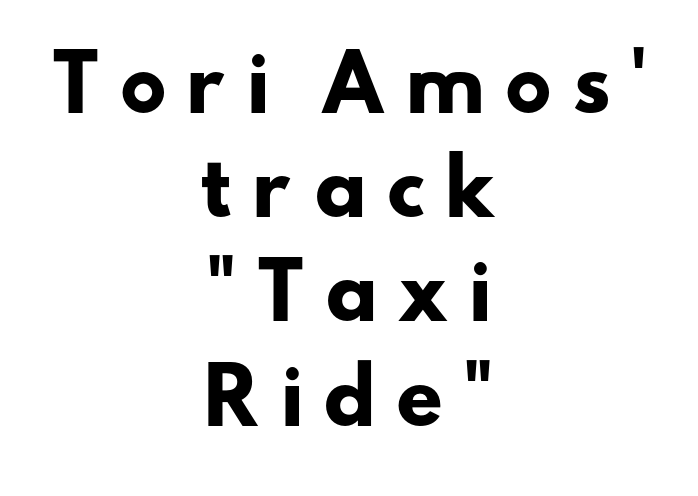
The image shows 75 px heavy, wide sans-serif type; set centered, normal line spacing (1.39x), unusually wide letter spacing (+0.23 em), not underlined; low stroke contrast and a small x-height.
